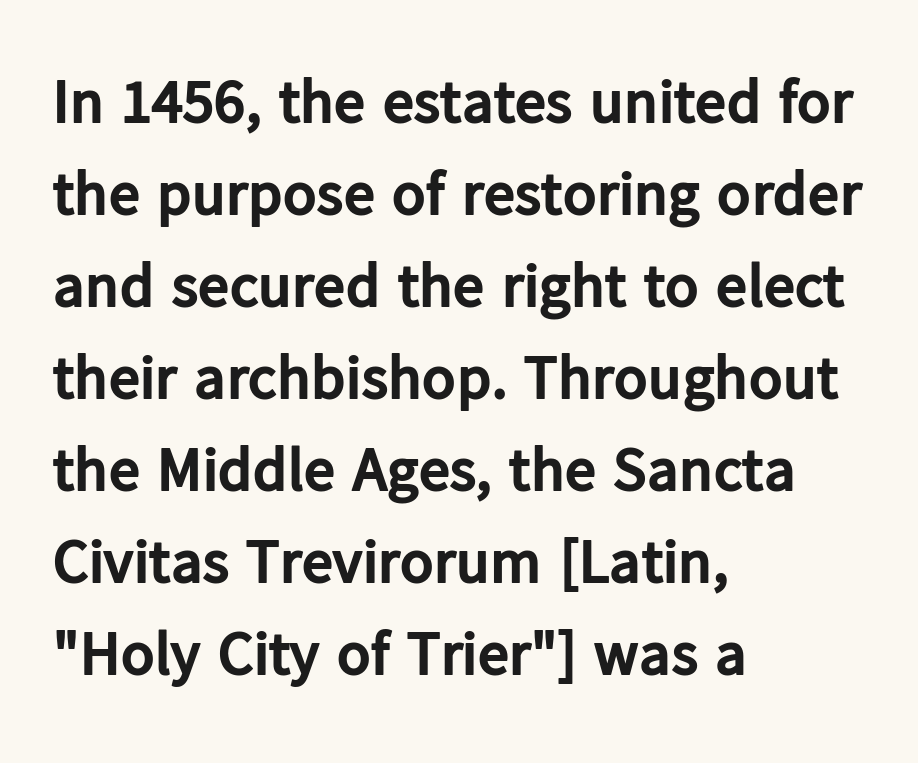
{"serif": "no", "italic": "no", "bold": "yes", "weight": "bold", "width": "normal", "stroke_contrast": "low", "x_height": "medium", "monospaced": "no", "underline": "no", "align": "left", "line_spacing": "normal", "line_spacing_ratio": 1.46, "letter_spacing": "normal", "letter_spacing_em": 0.0, "glyph_px": 63}
